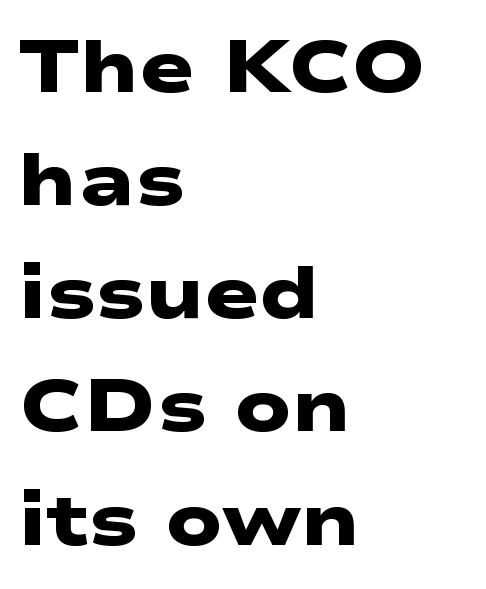
Q: Is the text bold? A: Yes.
Q: Is the typeface a serif or a sans-serif typeface? A: Sans-serif.
Q: Is the text underlined? A: No.
Q: How is the paragraph aligned? A: Left-aligned.
Q: Is the spacing between letters normal or unusually wide? A: Normal.
Q: Is the spacing between lines tight, normal or loose? A: Normal.
Q: Width (condensed, normal, or wide)? A: Wide.
Q: Stroke contrast? A: Low.
Q: x-height? A: Medium.
Q: Monospaced? A: No.
